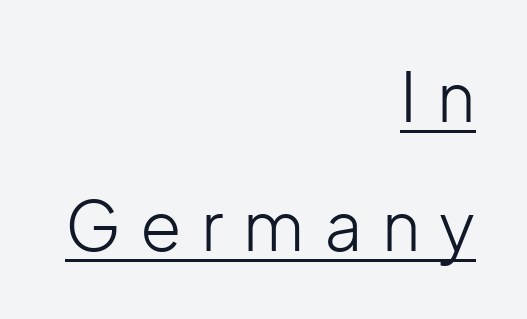
{"serif": "no", "italic": "no", "bold": "no", "weight": "light", "width": "normal", "stroke_contrast": "low", "x_height": "medium", "monospaced": "no", "underline": "yes", "align": "right", "line_spacing": "loose", "line_spacing_ratio": 1.93, "letter_spacing": "wide", "letter_spacing_em": 0.29, "glyph_px": 67}
